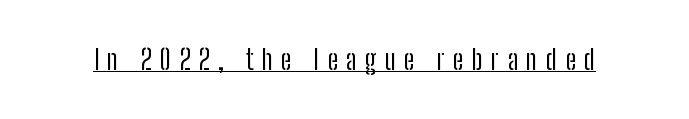
The image shows 27 px text type, upright; set unusually wide letter spacing (+0.31 em), underlined.
